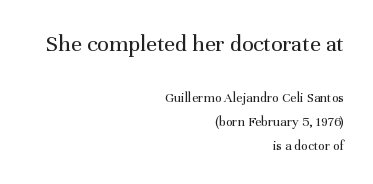
The image shows 24 px text type, upright; set right-aligned, line spacing 1.71x, normal letter spacing, not underlined; the first (top) block is 1.71x larger.
